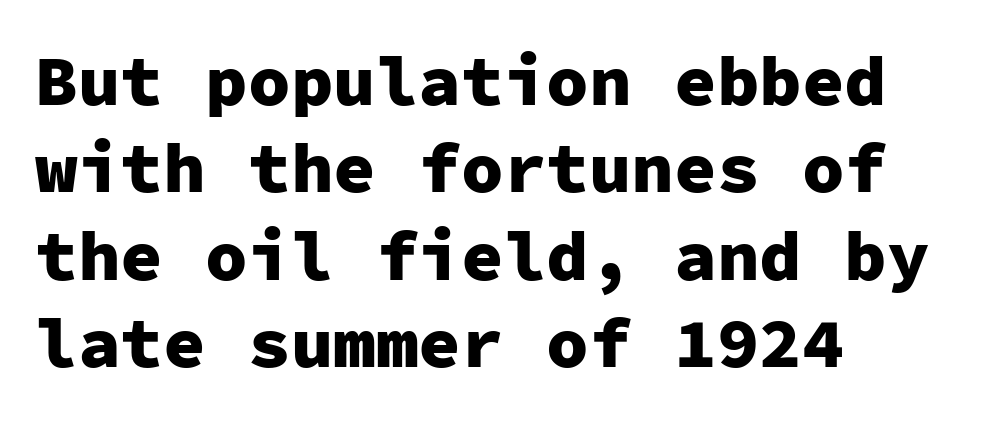
Q: Is the text bold? A: Yes.
Q: Is the text italic (slanted)? A: No, it is upright.
Q: Is the typeface a serif or a sans-serif typeface? A: Sans-serif.
Q: Is the text underlined? A: No.
Q: How is the paragraph aligned? A: Left-aligned.
Q: Is the spacing between letters normal or unusually wide? A: Normal.
Q: Width (condensed, normal, or wide)? A: Normal.
Q: Stroke contrast? A: Low.
Q: x-height? A: Medium.
Q: Monospaced? A: Yes.
